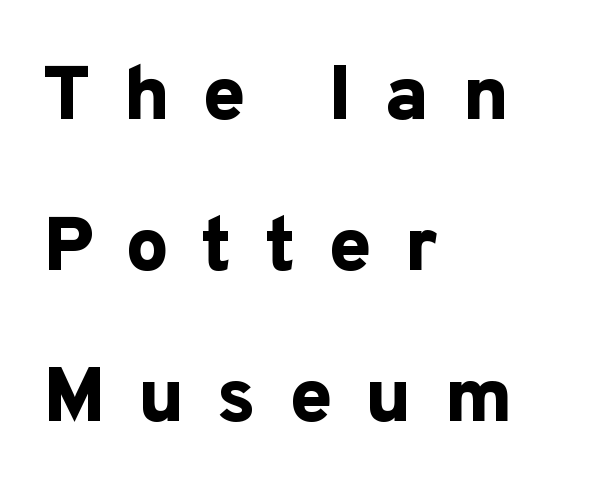
The image shows 77 px bold sans-serif type, upright; set left-aligned, loose line spacing (1.96x), unusually wide letter spacing (+0.42 em), not underlined; low stroke contrast and a medium x-height.
